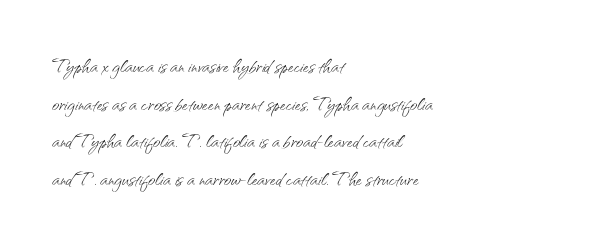
Q: Is the text bold? A: No.
Q: Is the text italic (slanted)? A: Yes.
Q: Is the text underlined? A: No.
Q: How is the paragraph aligned? A: Left-aligned.
Q: Is the spacing between letters normal or unusually wide? A: Normal.
Q: Is the spacing between lines tight, normal or loose? A: Normal.
